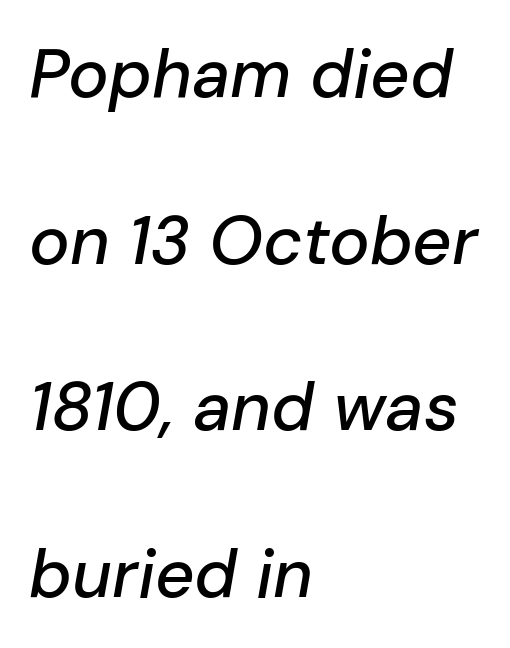
Q: Is the text italic (slanted)? A: Yes, it leans right by about 10 degrees.
Q: Is the text underlined? A: No.
Q: How is the paragraph aligned? A: Left-aligned.
Q: Is the spacing between letters normal or unusually wide? A: Normal.
Q: Is the spacing between lines tight, normal or loose? A: Loose.
Q: Width (condensed, normal, or wide)? A: Normal.
Q: Stroke contrast? A: Low.
Q: x-height? A: Medium.
Q: Monospaced? A: No.
